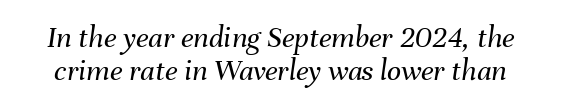
{"italic": "yes", "lean": "right", "slant_degrees": 8, "bold": "no", "weight": "regular", "width": "normal", "stroke_contrast": "medium", "x_height": "medium", "monospaced": "no", "underline": "no", "line_spacing": "tight", "line_spacing_ratio": 1.07, "letter_spacing": "normal", "letter_spacing_em": 0.0, "glyph_px": 31}
